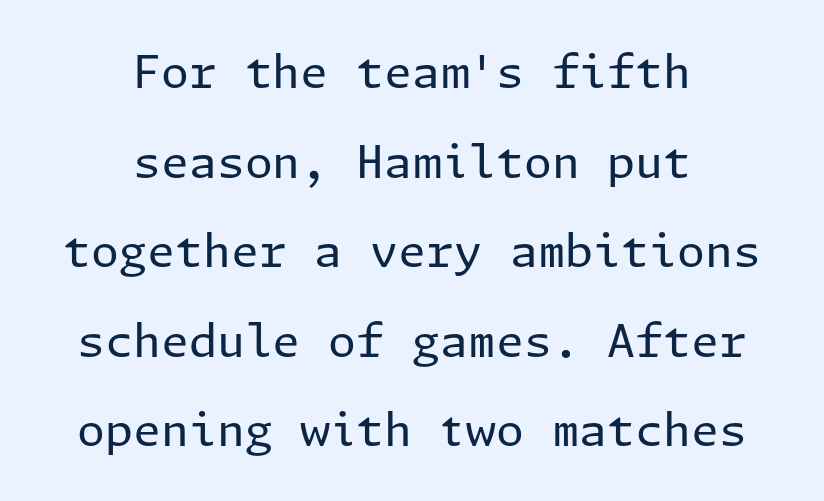
The image shows 45 px regular-weight sans-serif type, upright; set centered, loose line spacing (1.99x), normal letter spacing, not underlined; low stroke contrast and a medium x-height.
